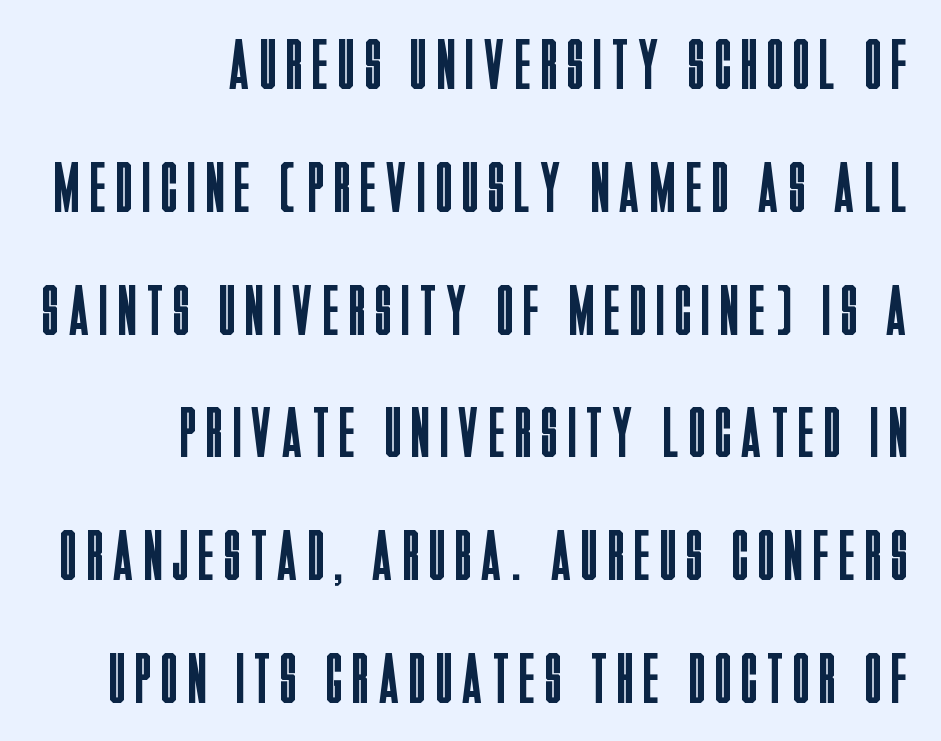
Q: Is the text bold? A: No.
Q: Is the text italic (slanted)? A: No, it is upright.
Q: Is the typeface a serif or a sans-serif typeface? A: Sans-serif.
Q: Is the text underlined? A: No.
Q: How is the paragraph aligned? A: Right-aligned.
Q: Width (condensed, normal, or wide)? A: Condensed.
Q: Stroke contrast? A: Low.
Q: x-height? A: Large.
Q: Monospaced? A: No.
